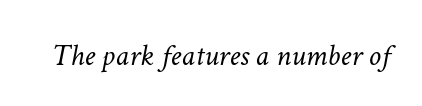
Q: Is the text bold? A: No.
Q: Is the text italic (slanted)? A: Yes, it leans right by about 11 degrees.
Q: Is the text underlined? A: No.
Q: Is the spacing between letters normal or unusually wide? A: Normal.
Q: Width (condensed, normal, or wide)? A: Normal.
Q: Stroke contrast? A: Low.
Q: x-height? A: Medium.
Q: Monospaced? A: No.
